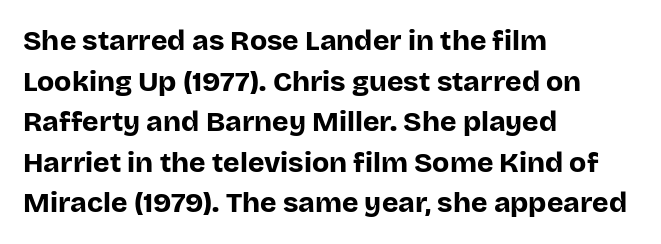
Q: Is the text bold? A: Yes.
Q: Is the text italic (slanted)? A: No, it is upright.
Q: Is the typeface a serif or a sans-serif typeface? A: Sans-serif.
Q: Is the text underlined? A: No.
Q: How is the paragraph aligned? A: Left-aligned.
Q: Is the spacing between letters normal or unusually wide? A: Normal.
Q: Is the spacing between lines tight, normal or loose? A: Normal.
Q: Width (condensed, normal, or wide)? A: Normal.
Q: Stroke contrast? A: Low.
Q: x-height? A: Large.
Q: Monospaced? A: No.
